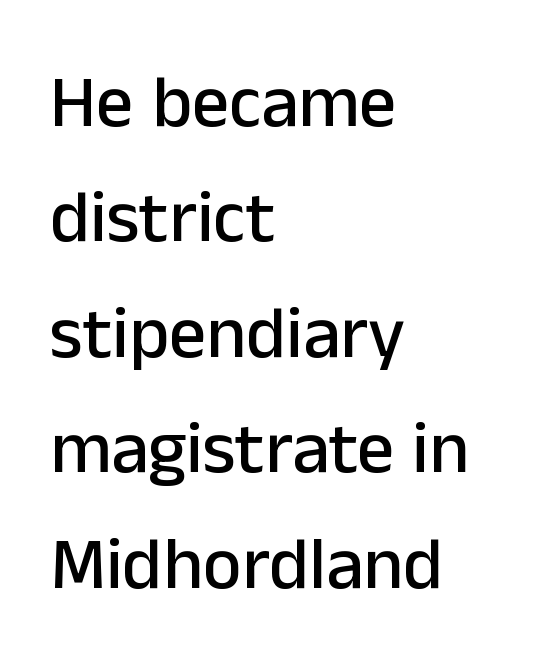
The image shows 74 px sans-serif type, upright; set left-aligned, normal line spacing (1.56x), normal letter spacing, not underlined; low stroke contrast and a medium x-height.
